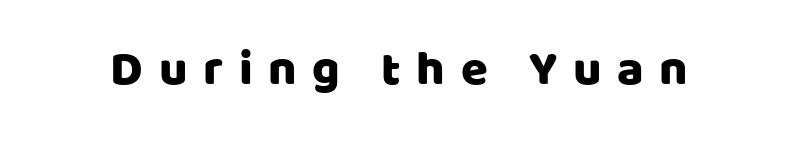
Q: Is the text italic (slanted)? A: No, it is upright.
Q: Is the typeface a serif or a sans-serif typeface? A: Sans-serif.
Q: Is the text underlined? A: No.
Q: Is the spacing between letters normal or unusually wide? A: Unusually wide.
Q: Width (condensed, normal, or wide)? A: Normal.
Q: Stroke contrast? A: Low.
Q: x-height? A: Large.
Q: Monospaced? A: No.
